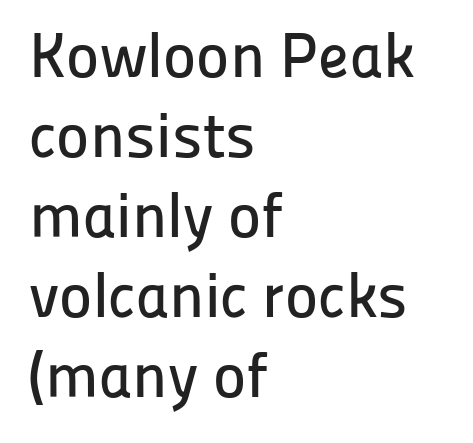
The image shows 63 px sans-serif type, upright; set left-aligned, normal line spacing (1.27x), normal letter spacing, not underlined; low stroke contrast and a medium x-height.
